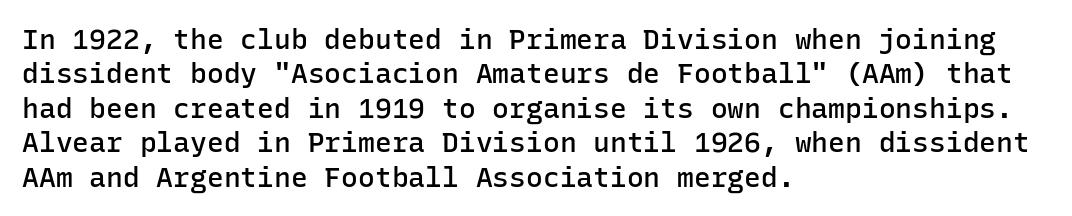
The image shows 28 px semibold sans-serif type, upright, monospaced; set left-aligned, line spacing 1.23x, normal letter spacing, not underlined; low stroke contrast and a medium x-height.
